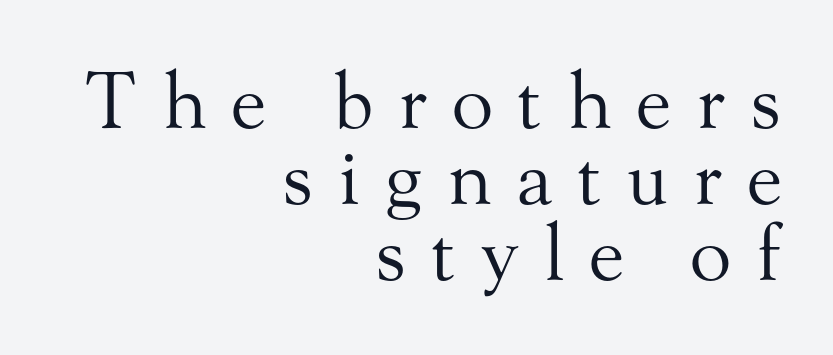
{"serif": "yes", "italic": "no", "bold": "no", "weight": "regular", "width": "normal", "stroke_contrast": "medium", "x_height": "small", "monospaced": "no", "underline": "no", "align": "right", "line_spacing": "tight", "line_spacing_ratio": 0.99, "letter_spacing": "wide", "letter_spacing_em": 0.32, "glyph_px": 77}
